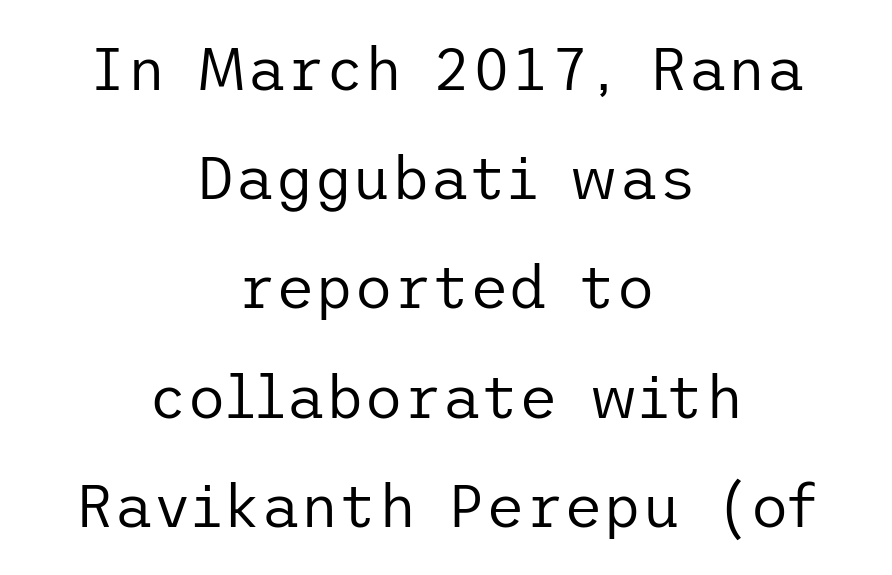
The image shows 60 px regular-weight sans-serif type, upright; set centered, line spacing 1.82x, normal letter spacing, not underlined; low stroke contrast and a medium x-height.
